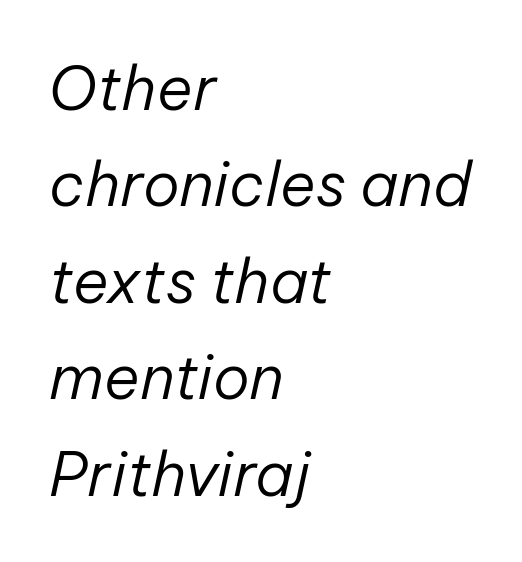
Q: Is the text bold? A: No.
Q: Is the text italic (slanted)? A: Yes, it leans right by about 12 degrees.
Q: Is the text underlined? A: No.
Q: How is the paragraph aligned? A: Left-aligned.
Q: Is the spacing between letters normal or unusually wide? A: Normal.
Q: Is the spacing between lines tight, normal or loose? A: Normal.
Q: Width (condensed, normal, or wide)? A: Normal.
Q: Stroke contrast? A: Low.
Q: x-height? A: Medium.
Q: Monospaced? A: No.
